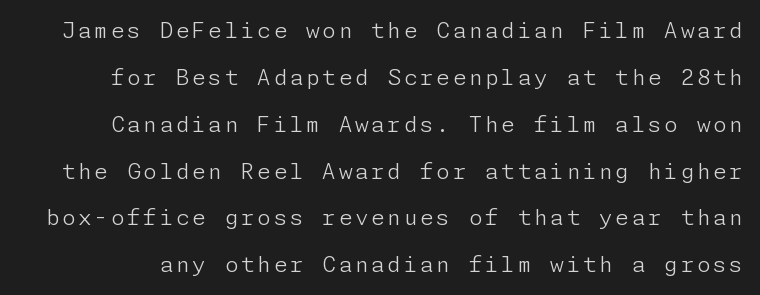
Tall strokes in this sample are plumb rather than angled. Unbolded letterforms with no extra heft. No word sits above an underline. A typesetter would call this leading open, well beyond the default.
